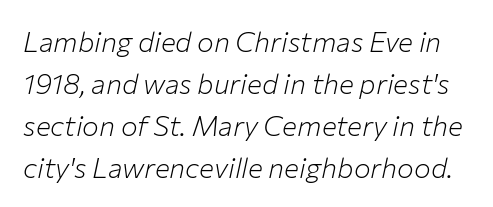
Character widths vary here, with narrow letters taking less room than wide ones. Compared with typical body copy, the letter spacing here is the same. Looking at the ascenders, they clearly lean. Is the stroke heavy? The answer is a plain regular-or-lighter. Quick note: underline off.
